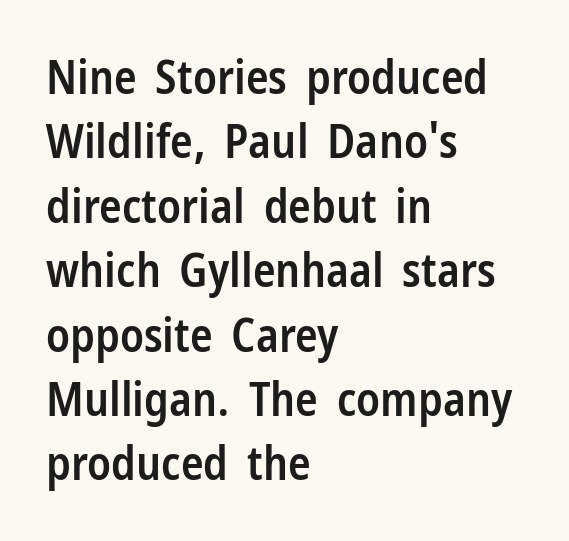
The image shows 47 px semibold, condensed sans-serif type, upright; set left-aligned, normal line spacing (1.37x), normal letter spacing, not underlined; low stroke contrast and a medium x-height.
